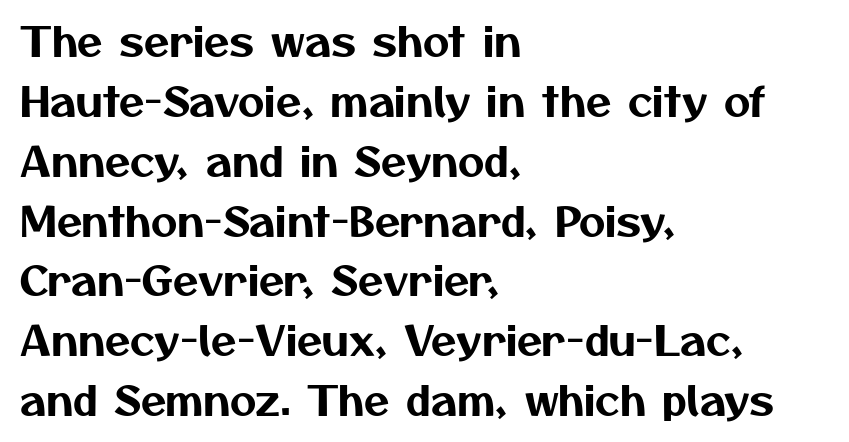
The image shows 41 px sans-serif type; set left-aligned, normal line spacing (1.46x), normal letter spacing, not underlined; medium stroke contrast and a medium x-height.
